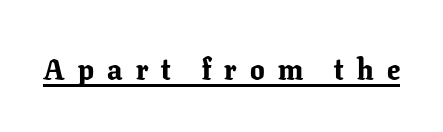
This sample uses expanded letter spacing, leaving extra air between glyphs. This is the regular roman posture of the typeface. The rendering uses natural spacing where letterforms have individual widths. Serif or sans? Serif — the stroke terminals have little feet.
